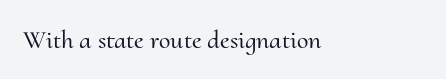
The passage shown is not underscored anywhere. This rendering uses left alignment, leaving the right contour irregular. Every stem runs plumb, perpendicular to the baseline. A typesetter would call this zero additional tracking.
